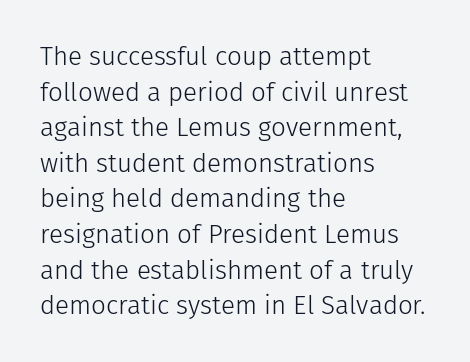
The line texture is even and compact thanks to regular tracking. Honestly, the row spacing looks completely unremarkable. Every row of glyphs begins at an identical x-position on the left. The letters stand straight up with perfectly vertical stems. Stroke thickness stays within the range of a standard reading face or lighter. Unmarked baselines from the first word to the last.
